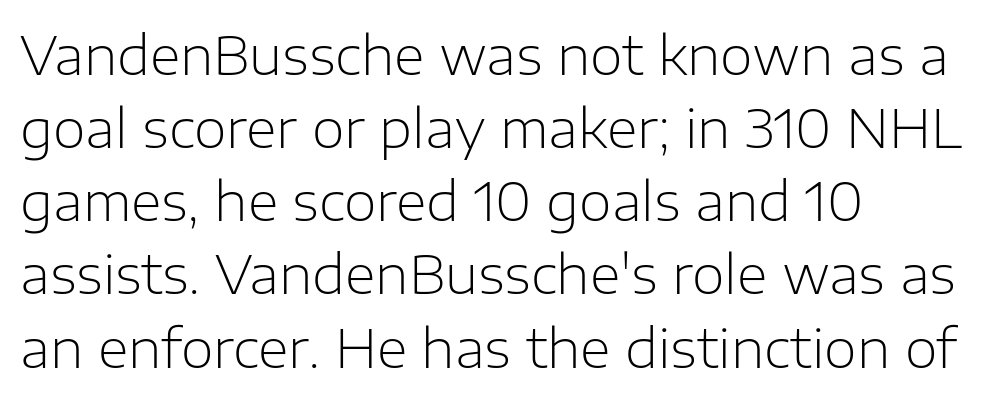
Q: Is the text bold? A: No.
Q: Is the text italic (slanted)? A: No, it is upright.
Q: Is the typeface a serif or a sans-serif typeface? A: Sans-serif.
Q: Is the text underlined? A: No.
Q: How is the paragraph aligned? A: Left-aligned.
Q: Is the spacing between letters normal or unusually wide? A: Normal.
Q: Is the spacing between lines tight, normal or loose? A: Normal.
Q: Width (condensed, normal, or wide)? A: Normal.
Q: Stroke contrast? A: Low.
Q: x-height? A: Medium.
Q: Monospaced? A: No.
